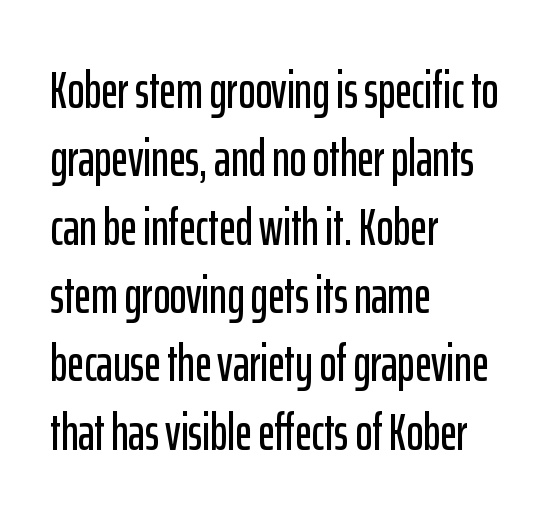
Typographically, this falls in the sans-serif category. How are the letters spaced? Ordinarily, with no added tracking. The axis of the letterforms is exactly vertical. This sample has the flowing, uneven cadence of proportional lettering.
